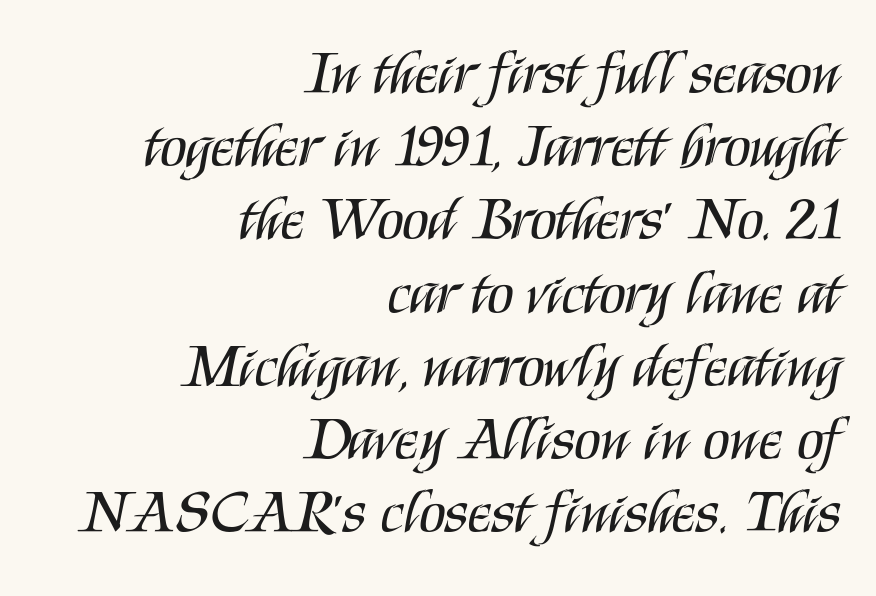
The image shows 61 px regular-weight, condensed sans-serif type; set right-aligned, line spacing 1.2x, normal letter spacing, not underlined; medium stroke contrast and a large x-height.
